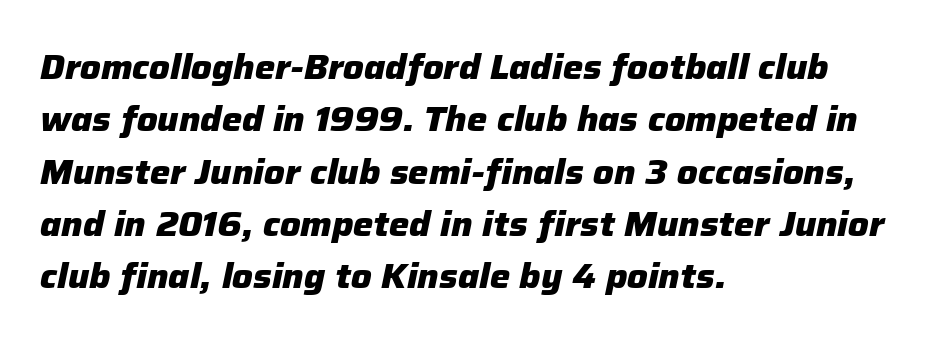
Evenly set lines give the paragraph a standard silhouette. Bare-footed words on every line. These lines are rendered in a variable-pitch font. Is the letter spacing exaggerated? No — it looks like the ordinary default. Reading down the block, your eye returns to a fixed left position each line.
